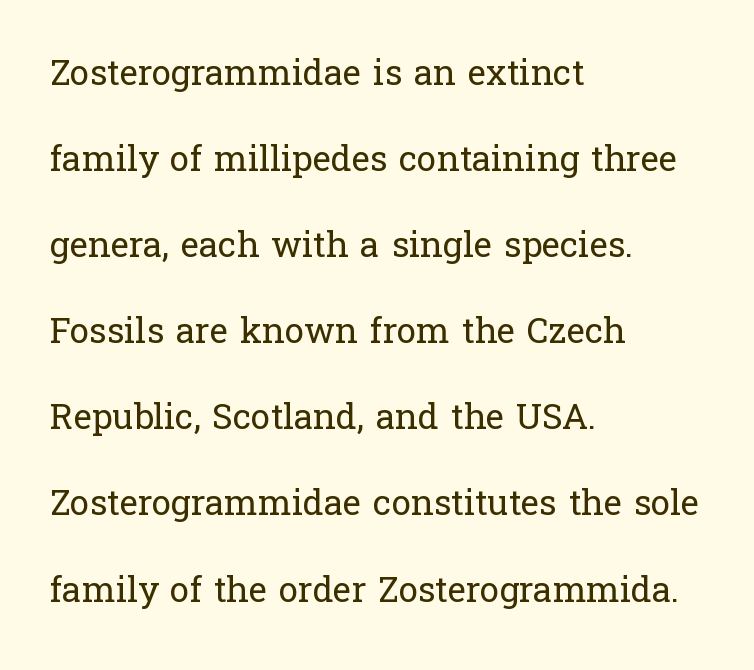
{"serif": "yes", "italic": "no", "bold": "no", "weight": "regular", "width": "normal", "stroke_contrast": "low", "x_height": "medium", "monospaced": "no", "underline": "no", "align": "left", "line_spacing": "loose", "line_spacing_ratio": 2.46, "letter_spacing": "normal", "letter_spacing_em": 0.0, "glyph_px": 35}
